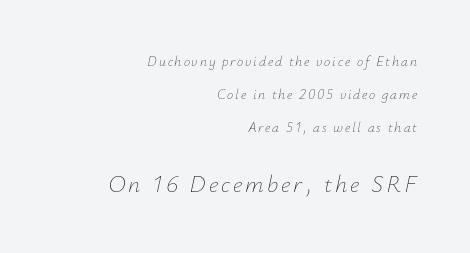
{"italic": "yes", "lean": "right", "slant_degrees": 12, "bold": "no", "underline": "no", "align": "right", "line_spacing": "loose", "line_spacing_ratio": 2.34, "larger_block": "second", "size_ratio": 1.71, "glyph_px": 24}
